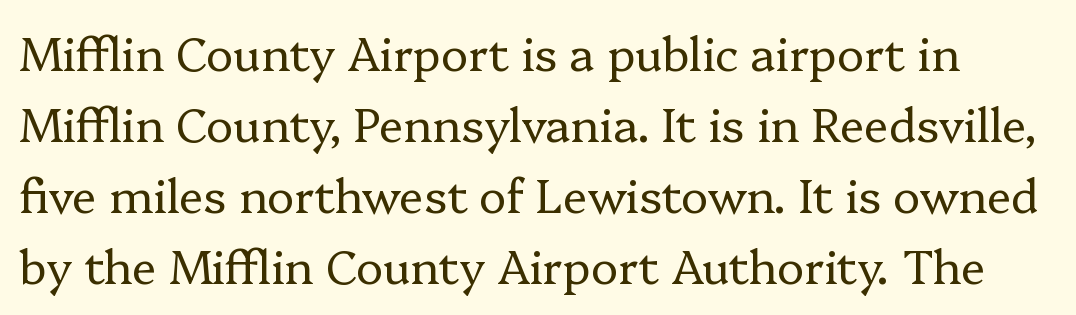
{"serif": "yes", "italic": "no", "bold": "no", "weight": "regular", "width": "normal", "stroke_contrast": "low", "x_height": "medium", "monospaced": "no", "underline": "no", "line_spacing": "normal", "line_spacing_ratio": 1.54, "letter_spacing": "normal", "letter_spacing_em": 0.0, "glyph_px": 46}
